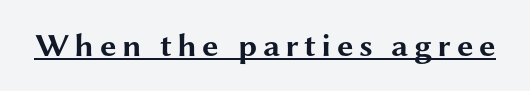
{"serif": "no", "italic": "no", "bold": "yes", "weight": "bold", "width": "wide", "stroke_contrast": "medium", "x_height": "medium", "monospaced": "no", "underline": "yes", "glyph_px": 33}
